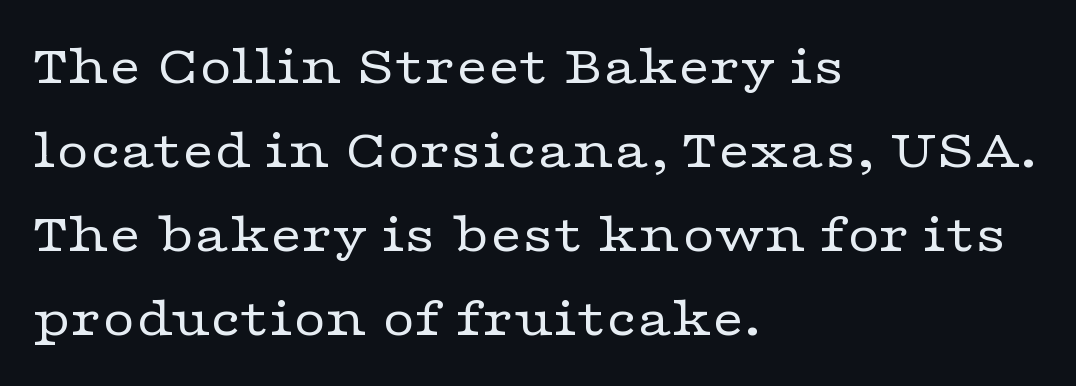
The rows are spaced the way most documents space them. These lines are rendered in a variable-pitch font. Tall strokes in this sample are plumb rather than angled. These lines stack with their left ends in a neat column.
